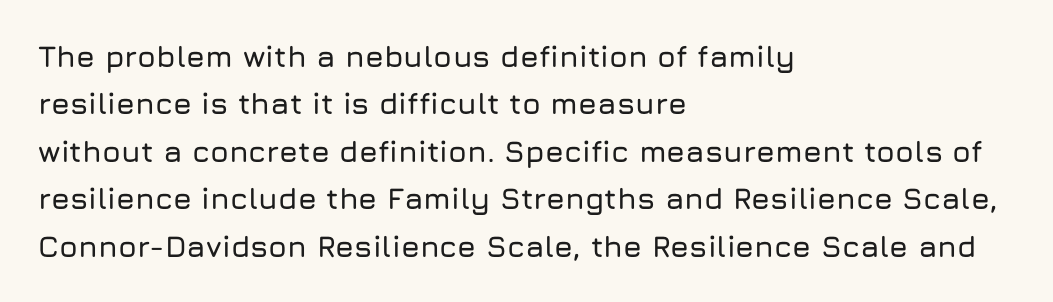
Descenders hang freely into open space. The letters advance in unequal steps, a hallmark of proportional type. A typesetter would call this leading conventional body-copy spacing. Style check: upright.
